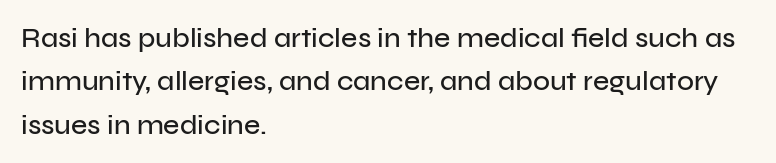
{"serif": "no", "italic": "no", "width": "normal", "stroke_contrast": "low", "x_height": "medium", "monospaced": "no", "underline": "no", "align": "left", "line_spacing": "normal", "line_spacing_ratio": 1.55, "letter_spacing": "normal", "letter_spacing_em": 0.0, "glyph_px": 28}
